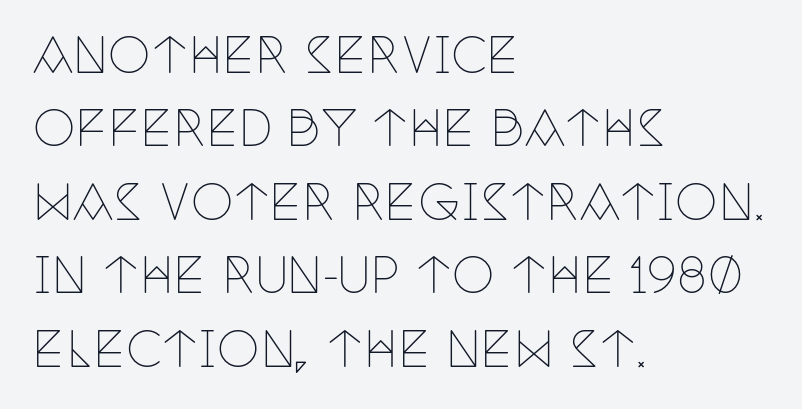
{"serif": "yes", "italic": "no", "bold": "no", "weight": "thin", "width": "condensed", "stroke_contrast": "low", "x_height": "large", "monospaced": "no", "underline": "no", "align": "left", "line_spacing": "normal", "line_spacing_ratio": 1.53, "letter_spacing": "normal", "letter_spacing_em": 0.0, "glyph_px": 48}
